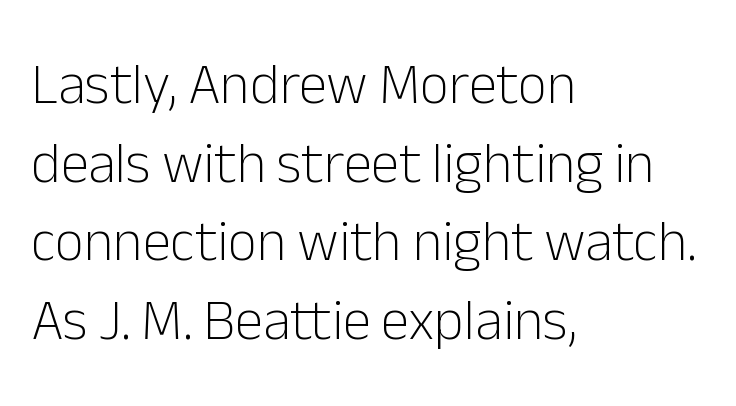
Q: Is the text bold? A: No.
Q: Is the text italic (slanted)? A: No, it is upright.
Q: Is the typeface a serif or a sans-serif typeface? A: Sans-serif.
Q: Is the text underlined? A: No.
Q: How is the paragraph aligned? A: Left-aligned.
Q: Is the spacing between letters normal or unusually wide? A: Normal.
Q: Is the spacing between lines tight, normal or loose? A: Normal.
Q: Width (condensed, normal, or wide)? A: Normal.
Q: Stroke contrast? A: Low.
Q: x-height? A: Medium.
Q: Monospaced? A: No.
